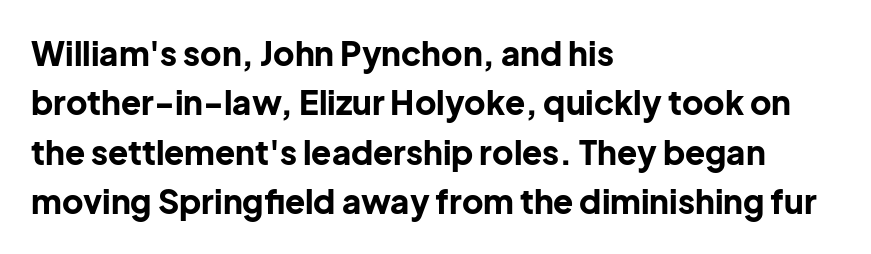
Q: Is the text bold? A: Yes.
Q: Is the text italic (slanted)? A: No, it is upright.
Q: Is the typeface a serif or a sans-serif typeface? A: Sans-serif.
Q: Is the text underlined? A: No.
Q: How is the paragraph aligned? A: Left-aligned.
Q: Is the spacing between letters normal or unusually wide? A: Normal.
Q: Is the spacing between lines tight, normal or loose? A: Normal.
Q: Width (condensed, normal, or wide)? A: Normal.
Q: Stroke contrast? A: Low.
Q: x-height? A: Medium.
Q: Monospaced? A: No.
